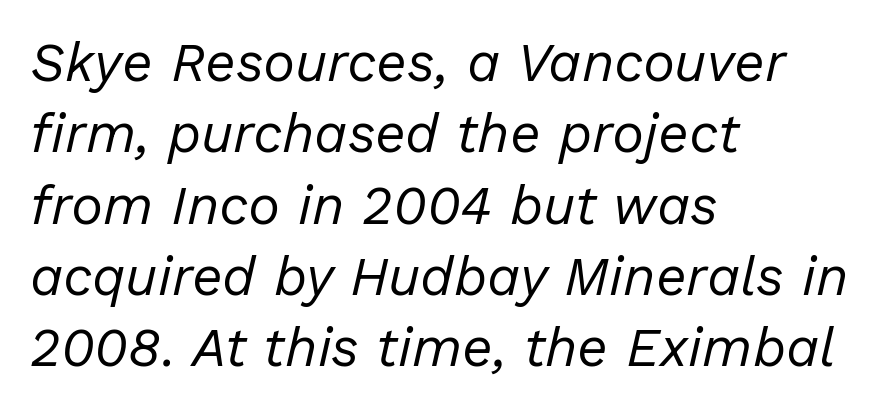
The rendering applies a slant to the glyphs. Decoration check: the copy has no underline. Heaviness? Minimal to ordinary, like unemphasized prose. These lines are rendered in a variable-pitch font.
